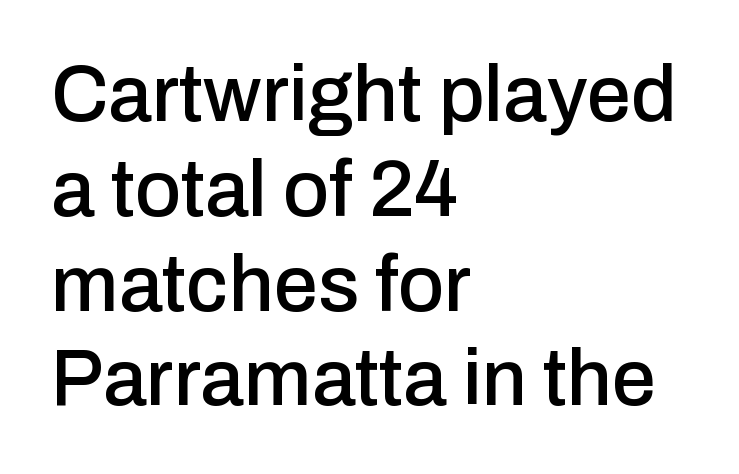
Q: Is the text italic (slanted)? A: No, it is upright.
Q: Is the typeface a serif or a sans-serif typeface? A: Sans-serif.
Q: Is the text underlined? A: No.
Q: How is the paragraph aligned? A: Left-aligned.
Q: Is the spacing between letters normal or unusually wide? A: Normal.
Q: Width (condensed, normal, or wide)? A: Normal.
Q: Stroke contrast? A: Low.
Q: x-height? A: Medium.
Q: Monospaced? A: No.
